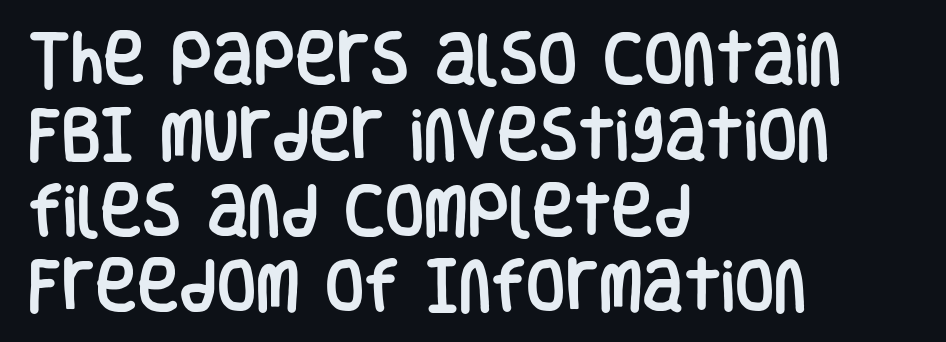
The image shows 57 px condensed sans-serif type, upright; set left-aligned, normal line spacing (1.33x), normal letter spacing, not underlined; low stroke contrast and a large x-height.
